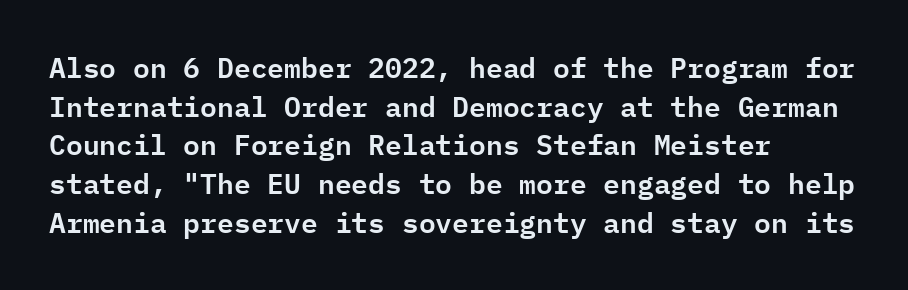
The typeface chosen for these lines omits serifs. Notice how the passage keeps a crisp vertical edge on the left only. The vertical gap from one line to the next is medium. The rendering uses typewriter-style spacing with identical character cells.
